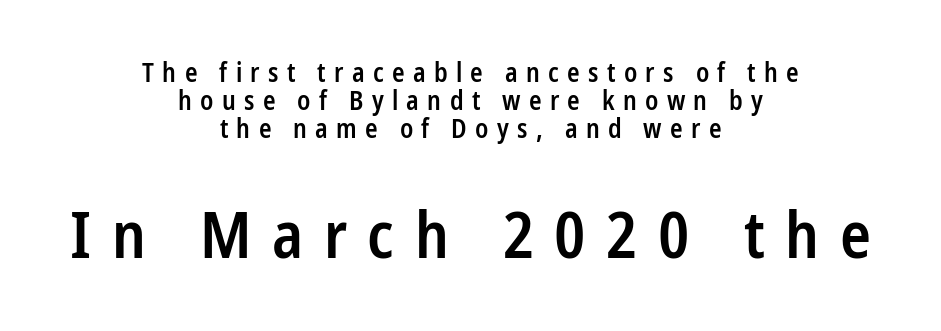
Q: Is the text bold? A: Semi-bold.
Q: Is the text italic (slanted)? A: No, it is upright.
Q: Is the typeface a serif or a sans-serif typeface? A: Sans-serif.
Q: Is the text underlined? A: No.
Q: How is the paragraph aligned? A: Centered.
Q: Is the spacing between letters normal or unusually wide? A: Unusually wide.
Q: Is the spacing between lines tight, normal or loose? A: Tight.
Q: Which block of text is set in a larger size, the first (top) or the second (bottom)? A: The second (bottom) one.
Q: Width (condensed, normal, or wide)? A: Condensed.
Q: Stroke contrast? A: Low.
Q: x-height? A: Medium.
Q: Monospaced? A: No.
